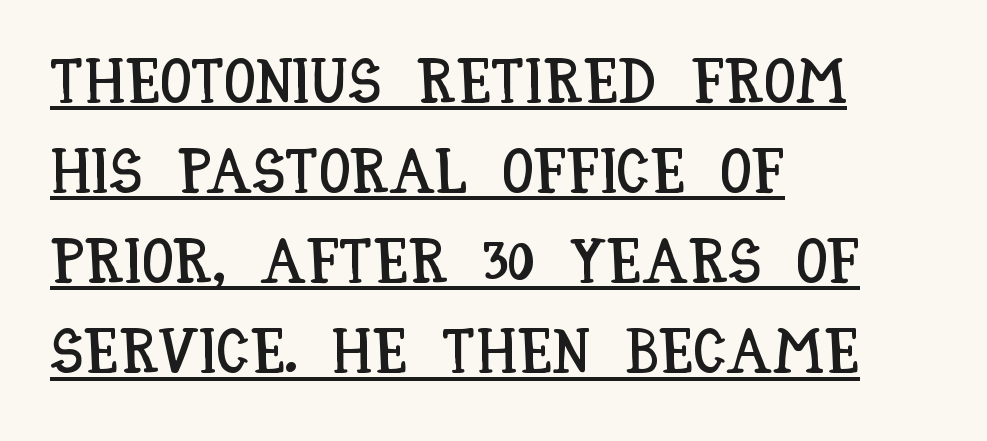
The rendering anchors every line to the left-hand side. The lines sit at an ordinary, default distance from one another. Nobody touched the tracking dial on this one. Varying glyph widths throughout — classic text-font behaviour. The passage shown is underscored from start to finish.
